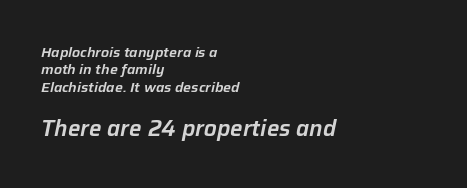
{"italic": "yes", "lean": "right", "slant_degrees": 12, "underline": "no", "align": "left", "line_spacing": "normal", "line_spacing_ratio": 1.25, "letter_spacing": "normal", "letter_spacing_em": 0.0, "larger_block": "second", "size_ratio": 1.57, "glyph_px": 22}
